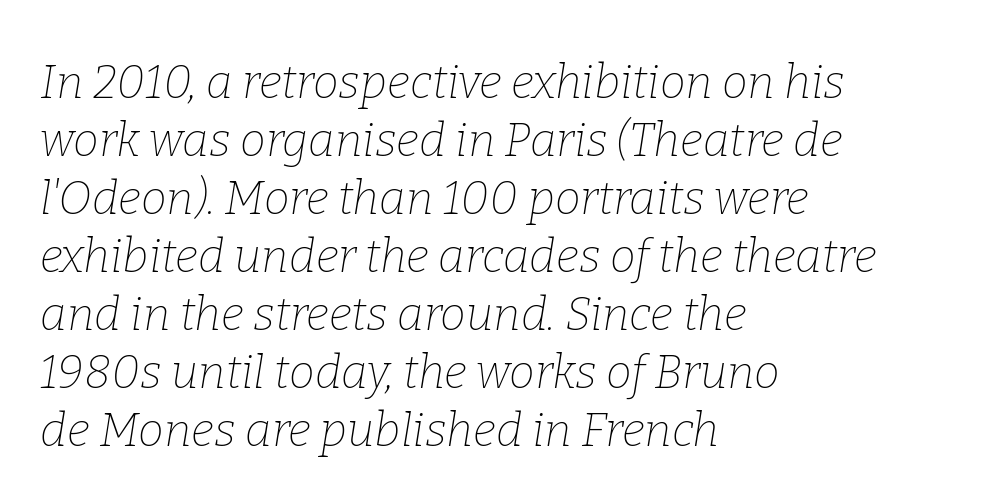
Q: Is the text bold? A: No.
Q: Is the text italic (slanted)? A: Yes, it leans right by about 9 degrees.
Q: Is the typeface a serif or a sans-serif typeface? A: Serif.
Q: Is the text underlined? A: No.
Q: How is the paragraph aligned? A: Left-aligned.
Q: Is the spacing between letters normal or unusually wide? A: Normal.
Q: Is the spacing between lines tight, normal or loose? A: Normal.
Q: Width (condensed, normal, or wide)? A: Normal.
Q: Stroke contrast? A: Low.
Q: x-height? A: Medium.
Q: Monospaced? A: No.
